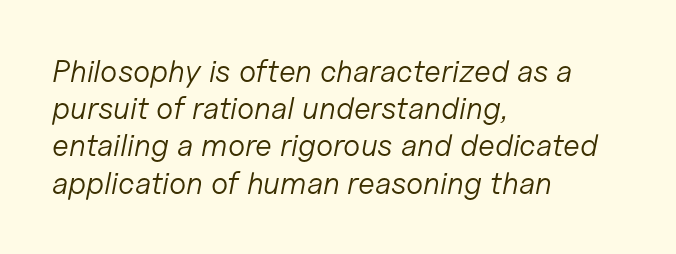
Q: Is the text bold? A: No.
Q: Is the text italic (slanted)? A: Yes, it leans right by about 11 degrees.
Q: Is the text underlined? A: No.
Q: How is the paragraph aligned? A: Left-aligned.
Q: Is the spacing between letters normal or unusually wide? A: Normal.
Q: Width (condensed, normal, or wide)? A: Normal.
Q: Stroke contrast? A: Low.
Q: x-height? A: Medium.
Q: Monospaced? A: No.
